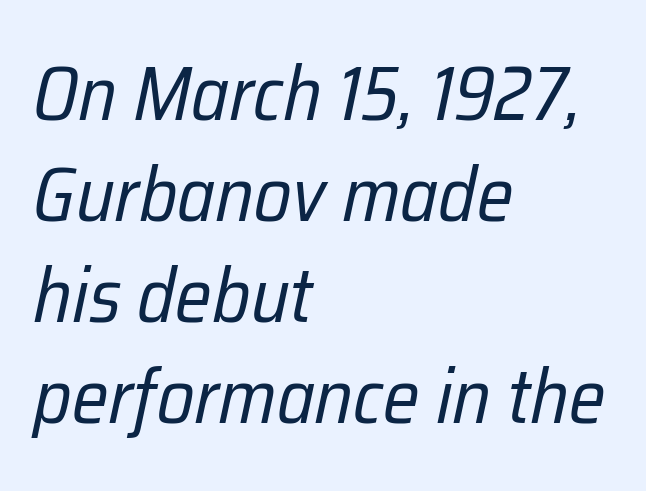
The image shows 76 px regular-weight, condensed type, italic (leaning right); set left-aligned, normal line spacing (1.33x), normal letter spacing, not underlined; low stroke contrast and a medium x-height.
